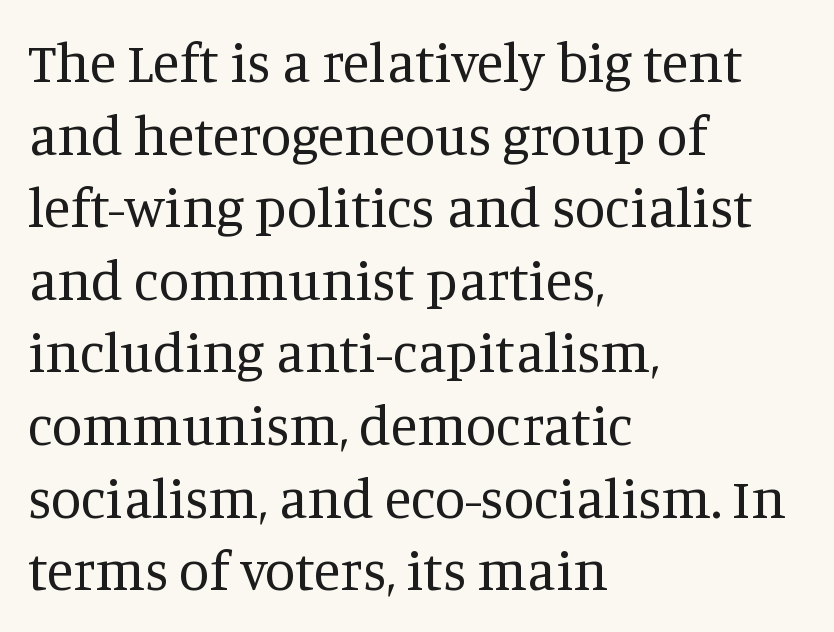
{"serif": "yes", "italic": "no", "bold": "no", "weight": "regular", "width": "normal", "stroke_contrast": "medium", "x_height": "large", "monospaced": "no", "underline": "no", "align": "left", "line_spacing": "normal", "line_spacing_ratio": 1.32, "letter_spacing": "normal", "letter_spacing_em": 0.0, "glyph_px": 55}
